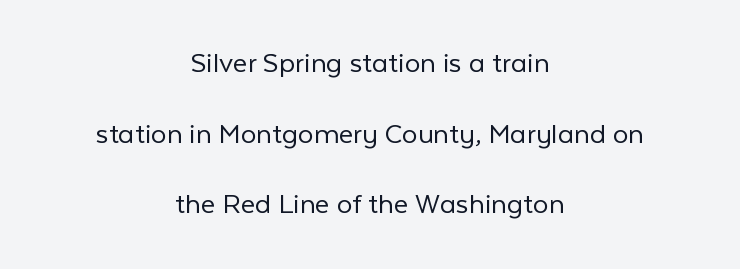
The image shows 31 px light sans-serif type, upright; set centered, loose line spacing (2.28x), normal letter spacing, not underlined; low stroke contrast and a medium x-height.
